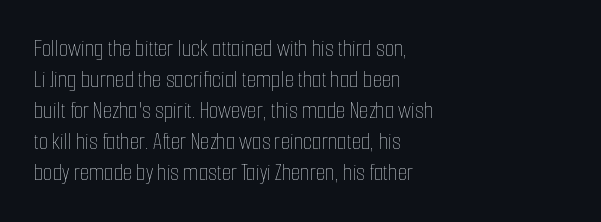
These lines keep a tight, regular rhythm from letter to letter. Notice how descenders clear the ascenders below comfortably — that's standard leading. These lines were composed using upright roman letters. One-word summary of the alignment: left. Nobody drew a line under any word here. The typesetting does not lean heavy: it is not bold.
